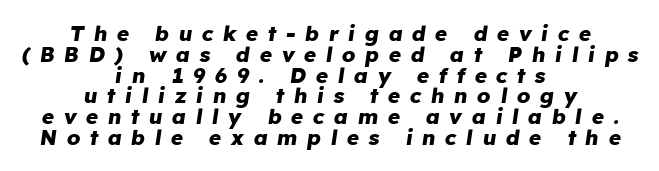
Q: Is the text bold? A: Yes.
Q: Is the text italic (slanted)? A: Yes, it leans right by about 8 degrees.
Q: Is the text underlined? A: No.
Q: How is the paragraph aligned? A: Centered.
Q: Is the spacing between letters normal or unusually wide? A: Unusually wide.
Q: Is the spacing between lines tight, normal or loose? A: Tight.
